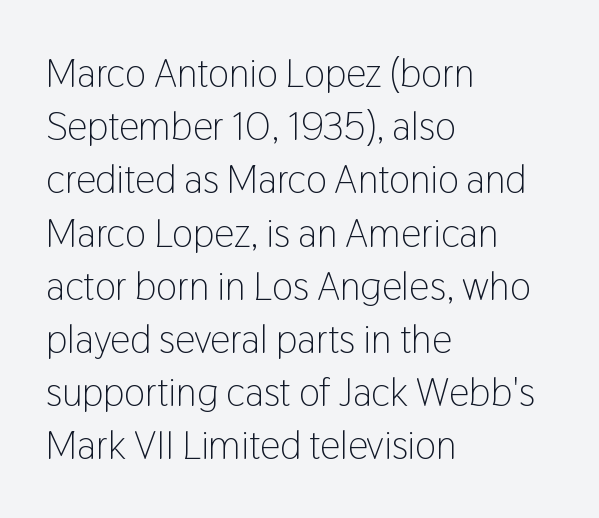
Stem width sits at or under what a default text font uses. The type sits square on the baseline with zero lean. Does the type have serifs? No, each stem ends abruptly. All the whitespace from short lines collects on the right.
